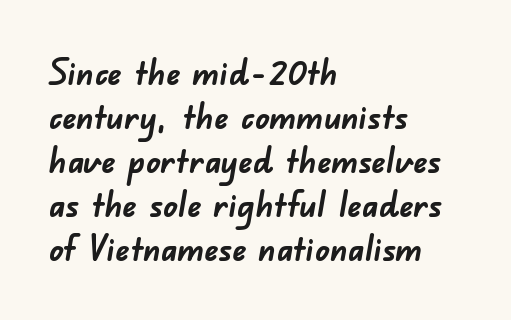
{"serif": "no", "bold": "yes", "weight": "semibold", "width": "normal", "stroke_contrast": "low", "x_height": "small", "monospaced": "no", "underline": "no", "align": "left", "line_spacing": "normal", "line_spacing_ratio": 1.26, "letter_spacing": "normal", "letter_spacing_em": 0.0, "glyph_px": 35}
